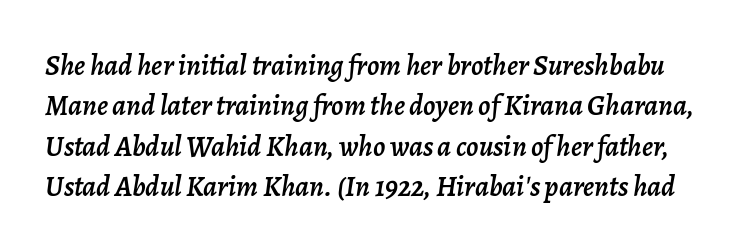
The image shows 29 px text type, italic (leaning right); set normal line spacing (1.39x), normal letter spacing, not underlined; low stroke contrast and a medium x-height.
